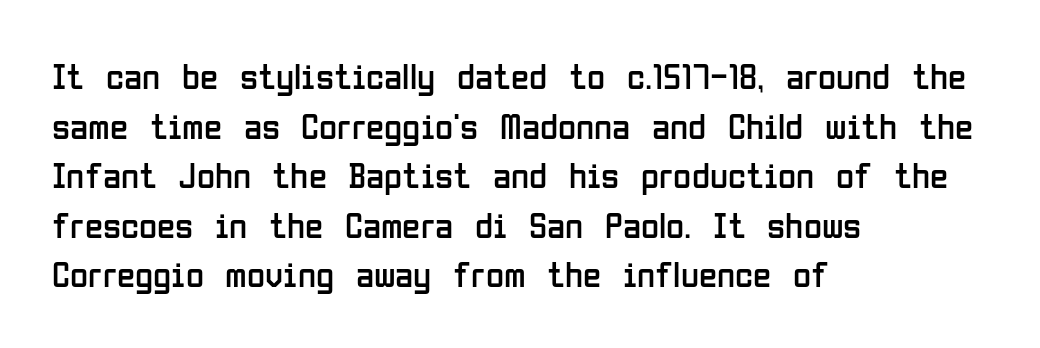
The image shows 37 px regular-weight, condensed sans-serif type, upright; set left-aligned, normal line spacing (1.34x), normal letter spacing, not underlined; low stroke contrast and a medium x-height.
